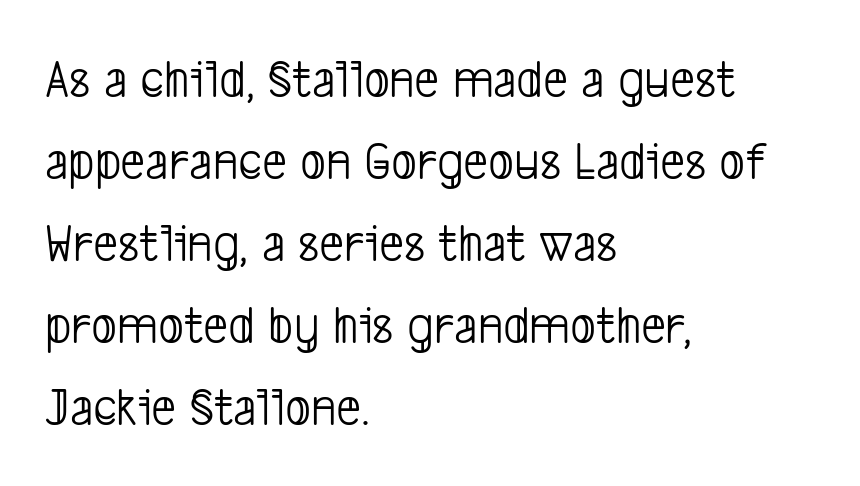
{"serif": "no", "bold": "no", "weight": "light", "width": "condensed", "stroke_contrast": "low", "x_height": "medium", "monospaced": "no", "underline": "no", "align": "left", "line_spacing": "normal", "line_spacing_ratio": 1.49, "letter_spacing": "normal", "letter_spacing_em": 0.0, "glyph_px": 55}
